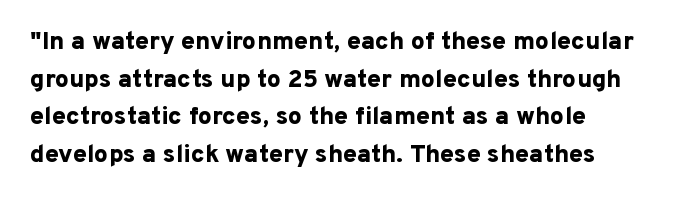
Q: Is the text bold? A: Yes.
Q: Is the text italic (slanted)? A: No, it is upright.
Q: Is the text underlined? A: No.
Q: How is the paragraph aligned? A: Left-aligned.
Q: Is the spacing between letters normal or unusually wide? A: Normal.
Q: Is the spacing between lines tight, normal or loose? A: Normal.
